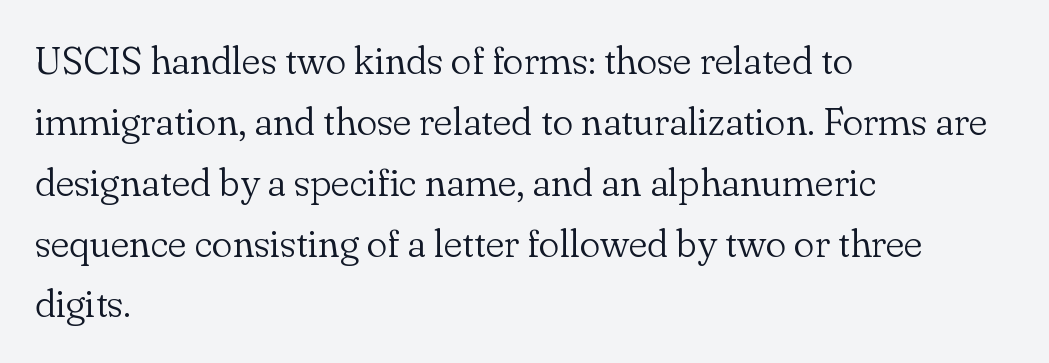
Vertical stems look standard width or narrower in stroke. Regarding leading, the lines here are spaced in the standard way. Examine the stroke ends and you'll spot serifs. Inter-character spacing is left at the font's built-in metrics.
